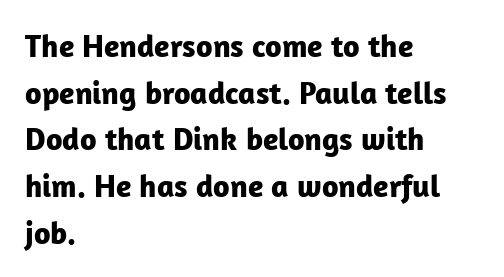
Q: Is the text bold? A: Yes.
Q: Is the text italic (slanted)? A: No, it is upright.
Q: Is the typeface a serif or a sans-serif typeface? A: Sans-serif.
Q: Is the text underlined? A: No.
Q: How is the paragraph aligned? A: Left-aligned.
Q: Is the spacing between letters normal or unusually wide? A: Normal.
Q: Is the spacing between lines tight, normal or loose? A: Normal.
Q: Width (condensed, normal, or wide)? A: Normal.
Q: Stroke contrast? A: Low.
Q: x-height? A: Medium.
Q: Monospaced? A: No.
